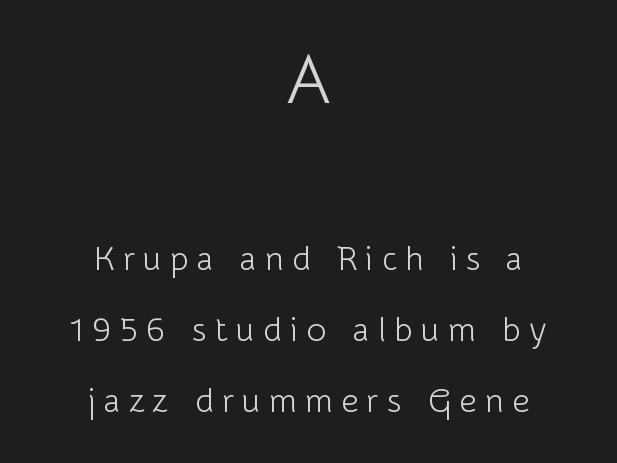
Is the block centered? Yes — each line is placed symmetrically about the middle. Unlike italic type, these characters show no tilt at all. Think of a printed novel: that variable character pitch is what you see here. Tracking here is generous; glyphs stand well apart from one another. Serifs: no, the terminals of the letterforms are clean.
